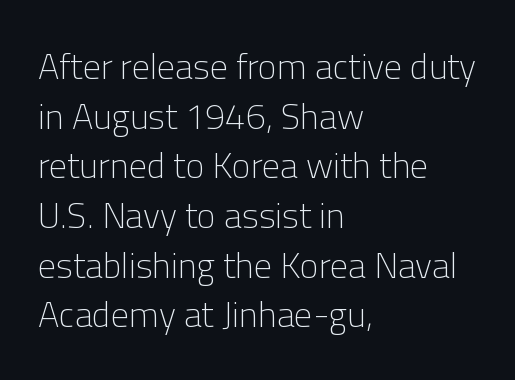
Bold? No — there's no thickening of the strokes. Italic: no, the glyphs are upright roman. A normal amount of white space separates one row of letters from the next. A classic flush-left, rag-right setting is used for this passage. The baseline area is clear.
